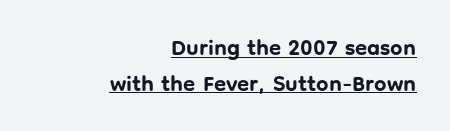
The image shows 22 px bold type, upright; set right-aligned, normal line spacing (1.62x), normal letter spacing, underlined.
